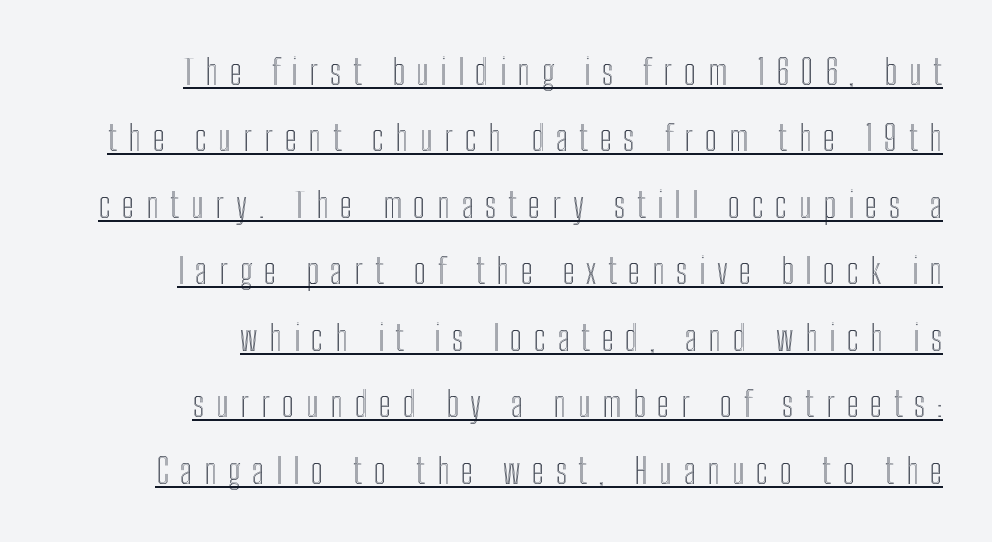
{"italic": "no", "width": "condensed", "x_height": "medium", "monospaced": "no", "underline": "yes", "align": "right", "line_spacing": "loose", "line_spacing_ratio": 1.9, "letter_spacing": "wide", "letter_spacing_em": 0.33, "glyph_px": 35}
